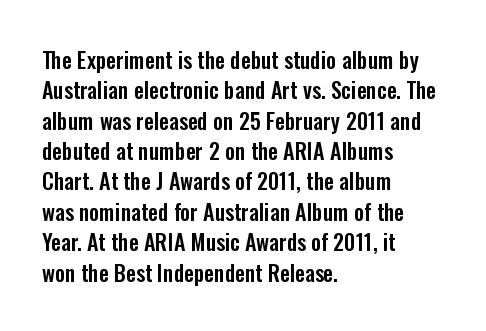
The image shows 22 px text type, upright; set left-aligned, normal line spacing (1.38x), normal letter spacing, not underlined.
